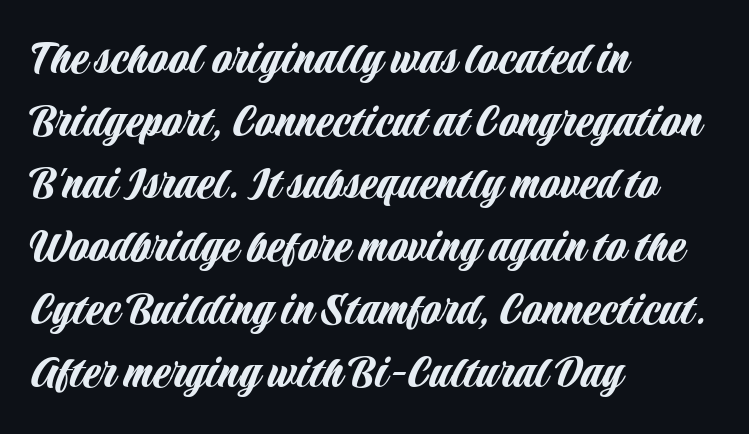
The image shows 51 px condensed sans-serif type; set left-aligned, line spacing 1.23x, normal letter spacing, not underlined; low stroke contrast and a large x-height.
